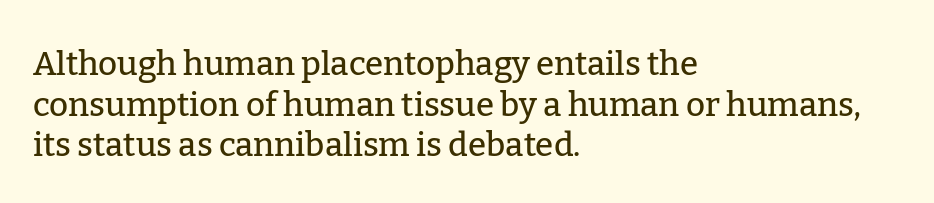
The passage shown is typed in a proportional face where columns would drift. Little horizontal feet cap the strokes, marking this as serif type. The gap between lines stays unmarked. The rendering keeps characters at their native spacing.
